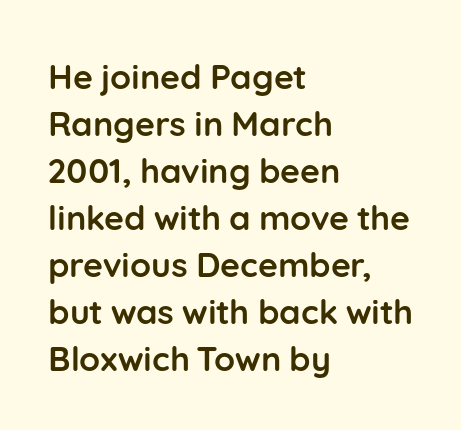
Q: Is the text bold? A: Yes.
Q: Is the text italic (slanted)? A: No, it is upright.
Q: Is the typeface a serif or a sans-serif typeface? A: Sans-serif.
Q: Is the text underlined? A: No.
Q: How is the paragraph aligned? A: Left-aligned.
Q: Is the spacing between letters normal or unusually wide? A: Normal.
Q: Is the spacing between lines tight, normal or loose? A: Normal.
Q: Width (condensed, normal, or wide)? A: Normal.
Q: Stroke contrast? A: Low.
Q: x-height? A: Medium.
Q: Monospaced? A: No.
